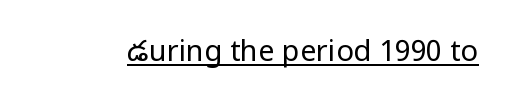
Q: Is the text bold? A: No.
Q: Is the text italic (slanted)? A: No, it is upright.
Q: Is the typeface a serif or a sans-serif typeface? A: Sans-serif.
Q: Is the text underlined? A: Yes.
Q: Is the spacing between letters normal or unusually wide? A: Normal.
Q: Width (condensed, normal, or wide)? A: Condensed.
Q: Stroke contrast? A: Low.
Q: x-height? A: Large.
Q: Monospaced? A: No.
